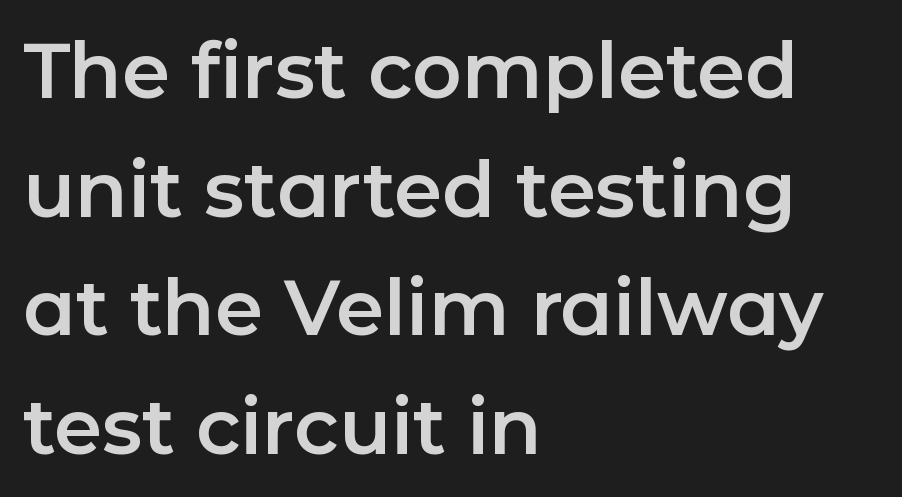
Leading matches the norm, producing a regular column. The characters display no serif detailing; their extremities are plain. Notice how the passage keeps a crisp vertical edge on the left only. The baseline area is clear. Italic: no, the glyphs are upright roman.
